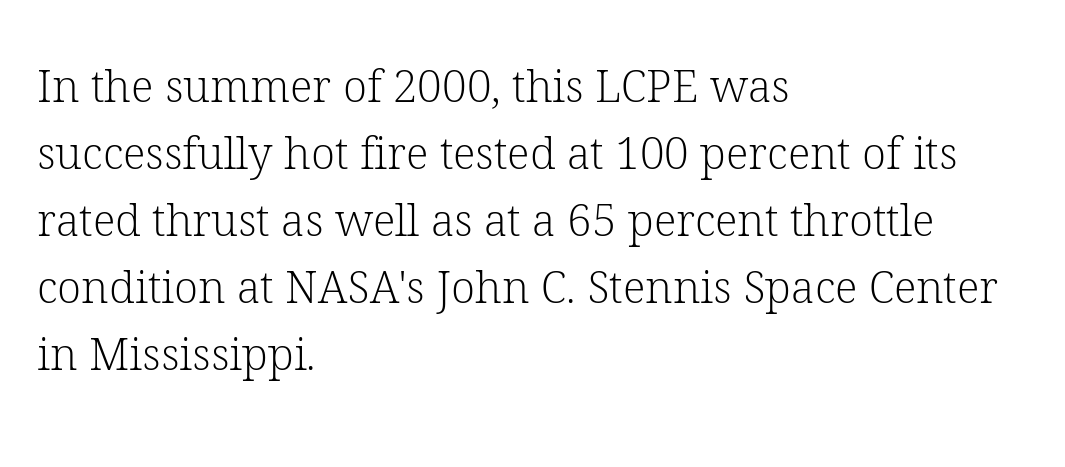
Q: Is the text bold? A: No.
Q: Is the text italic (slanted)? A: No, it is upright.
Q: Is the typeface a serif or a sans-serif typeface? A: Serif.
Q: Is the text underlined? A: No.
Q: How is the paragraph aligned? A: Left-aligned.
Q: Is the spacing between letters normal or unusually wide? A: Normal.
Q: Is the spacing between lines tight, normal or loose? A: Normal.
Q: Width (condensed, normal, or wide)? A: Normal.
Q: Stroke contrast? A: Low.
Q: x-height? A: Medium.
Q: Monospaced? A: No.
